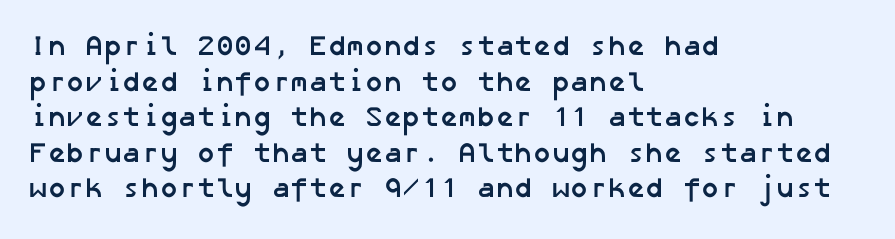
The image shows 28 px semibold sans-serif type; set left-aligned, normal line spacing (1.27x), normal letter spacing, not underlined; low stroke contrast and a medium x-height.
